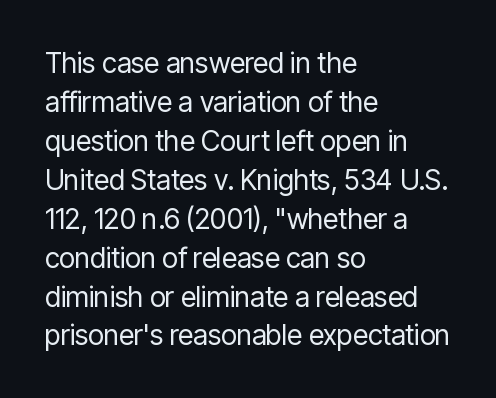
{"serif": "no", "italic": "no", "bold": "no", "weight": "regular", "width": "condensed", "stroke_contrast": "low", "x_height": "medium", "monospaced": "no", "underline": "no", "align": "left", "line_spacing": "normal", "line_spacing_ratio": 1.39, "letter_spacing": "normal", "letter_spacing_em": 0.0, "glyph_px": 28}
